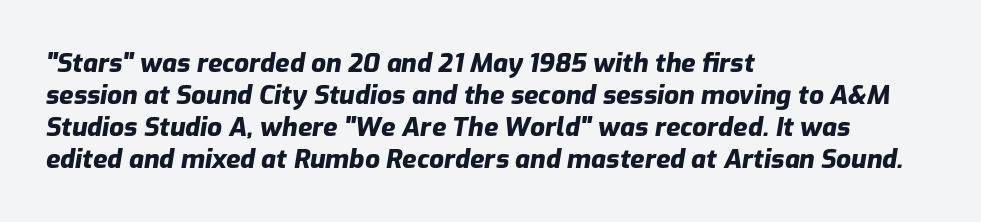
The image shows 26 px bold type, italic (leaning right); set left-aligned, line spacing 1.23x, normal letter spacing, not underlined.
